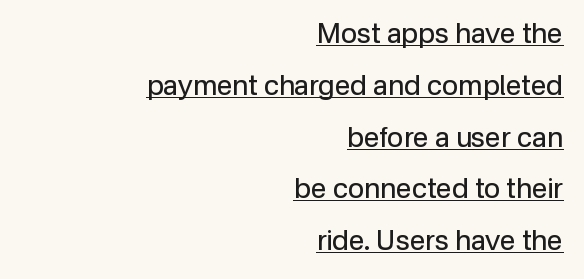
Q: Is the text bold? A: No.
Q: Is the text italic (slanted)? A: No, it is upright.
Q: Is the typeface a serif or a sans-serif typeface? A: Sans-serif.
Q: Is the text underlined? A: Yes.
Q: How is the paragraph aligned? A: Right-aligned.
Q: Is the spacing between letters normal or unusually wide? A: Normal.
Q: Width (condensed, normal, or wide)? A: Normal.
Q: Stroke contrast? A: Low.
Q: x-height? A: Medium.
Q: Monospaced? A: No.
